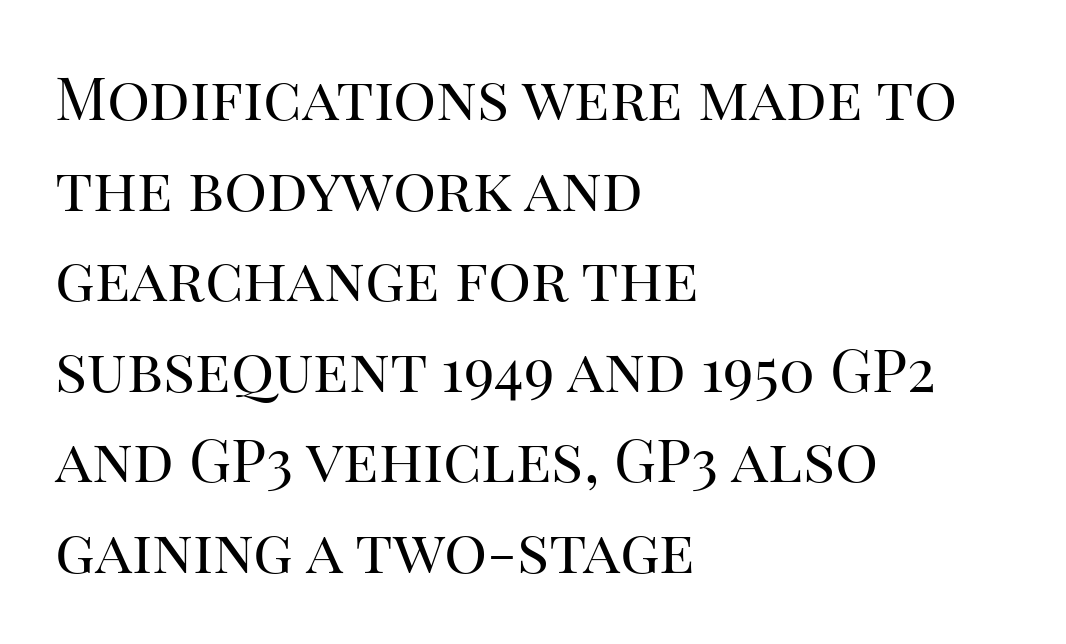
{"serif": "yes", "italic": "no", "bold": "no", "weight": "regular", "width": "normal", "stroke_contrast": "high", "x_height": "large", "monospaced": "no", "underline": "no", "align": "left", "line_spacing": "normal", "line_spacing_ratio": 1.51, "letter_spacing": "normal", "letter_spacing_em": 0.0, "glyph_px": 60}
